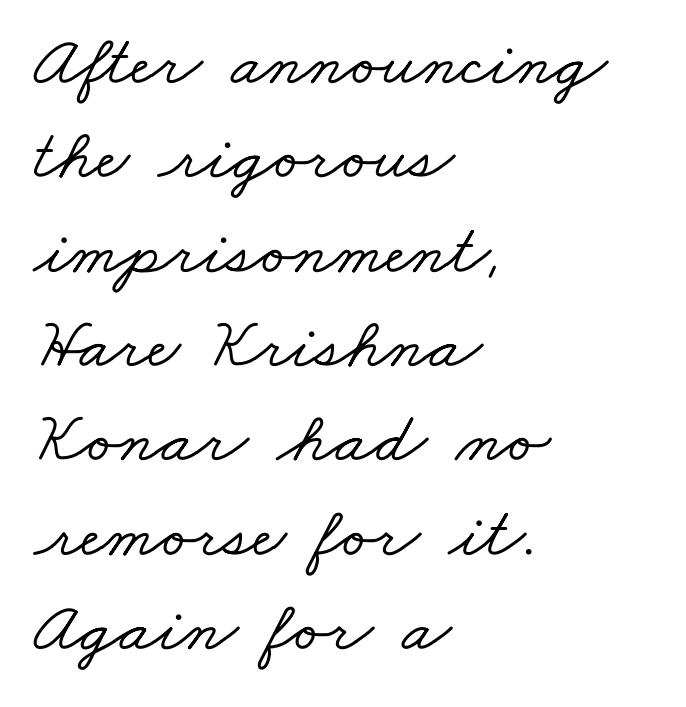
The image shows 72 px wide serif type; set left-aligned, normal line spacing (1.31x), normal letter spacing, not underlined; low stroke contrast and a small x-height.
